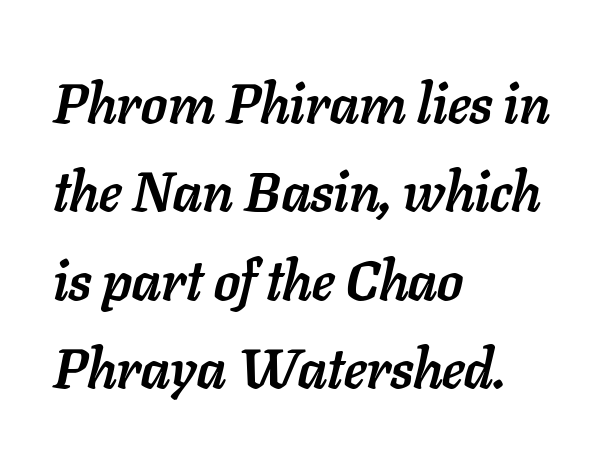
The image shows 56 px semibold type, italic (leaning right); set left-aligned, normal line spacing (1.58x), normal letter spacing, not underlined; low stroke contrast and a medium x-height.
